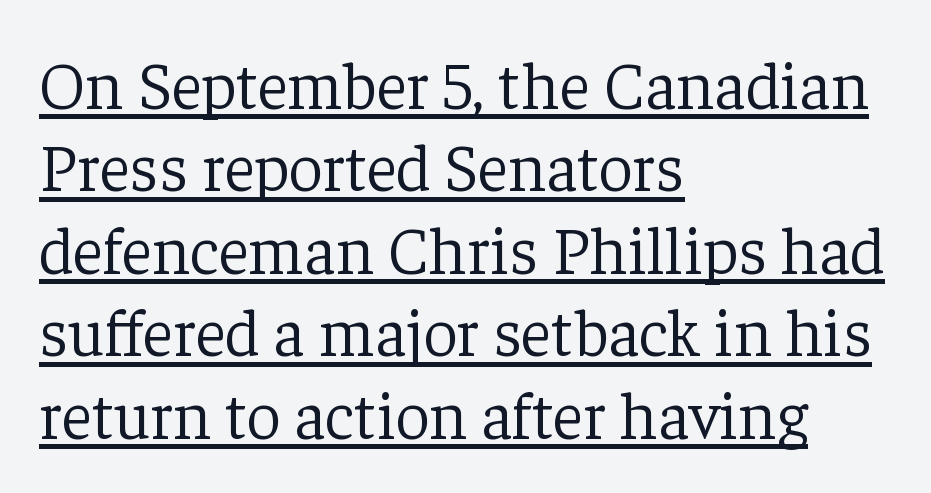
Q: Is the text bold? A: No.
Q: Is the text italic (slanted)? A: No, it is upright.
Q: Is the typeface a serif or a sans-serif typeface? A: Serif.
Q: Is the text underlined? A: Yes.
Q: How is the paragraph aligned? A: Left-aligned.
Q: Is the spacing between letters normal or unusually wide? A: Normal.
Q: Width (condensed, normal, or wide)? A: Normal.
Q: Stroke contrast? A: Low.
Q: x-height? A: Medium.
Q: Monospaced? A: No.
